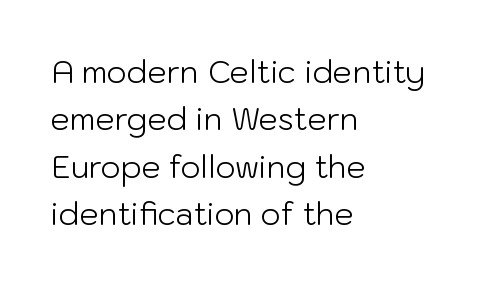
The space directly below the letters is spotless. Regular leading. The font sits on the lighter half of the weight spectrum, regular included. The letters stand straight up with perfectly vertical stems.
